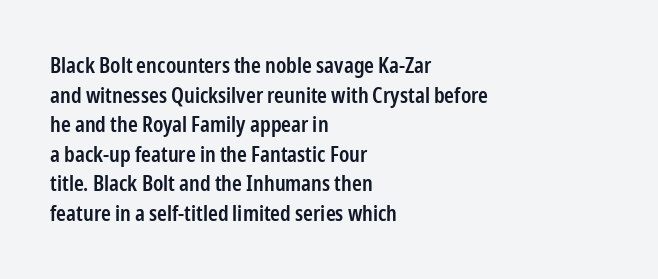
If you measured baseline to baseline, you'd find a middling distance. No italicization has been applied; the sample stays upright. If you drew a ruler down the left edge, every line would touch it. Has an underline been added? It has not. Semibold letterforms, between regular and bold. Here the glyphs are tracked normally, forming tight word shapes.
